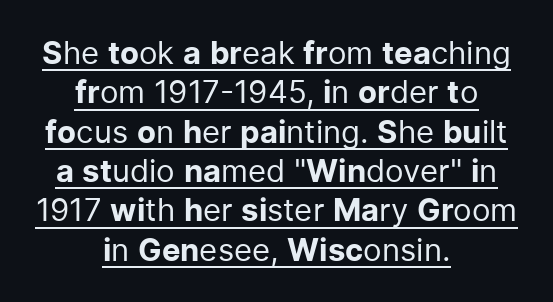
Q: Is the text bold? A: No.
Q: Is the text italic (slanted)? A: No, it is upright.
Q: Is the typeface a serif or a sans-serif typeface? A: Sans-serif.
Q: Is the text underlined? A: Yes.
Q: How is the paragraph aligned? A: Centered.
Q: Is the spacing between letters normal or unusually wide? A: Normal.
Q: Is the spacing between lines tight, normal or loose? A: Normal.
Q: Width (condensed, normal, or wide)? A: Normal.
Q: Stroke contrast? A: Low.
Q: x-height? A: Medium.
Q: Monospaced? A: No.
